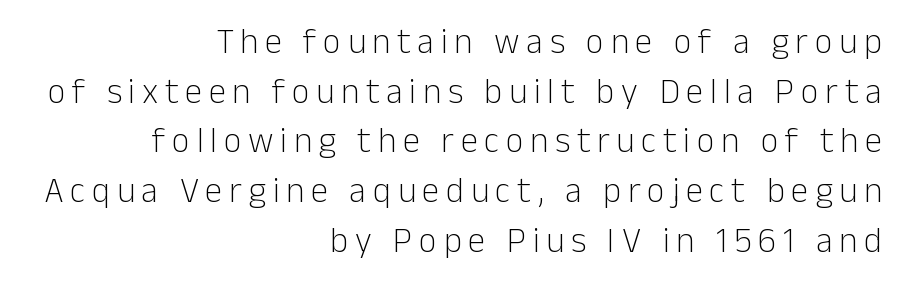
Q: Is the text bold? A: No.
Q: Is the text italic (slanted)? A: No, it is upright.
Q: Is the typeface a serif or a sans-serif typeface? A: Sans-serif.
Q: Is the text underlined? A: No.
Q: How is the paragraph aligned? A: Right-aligned.
Q: Is the spacing between lines tight, normal or loose? A: Normal.
Q: Width (condensed, normal, or wide)? A: Normal.
Q: Stroke contrast? A: Low.
Q: x-height? A: Medium.
Q: Monospaced? A: No.
